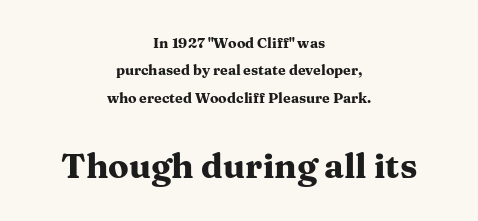
The image shows 34 px heavy, wide serif type, upright; set centered, loose line spacing (1.96x), normal letter spacing, not underlined; the second (bottom) block is 2.43x larger; medium stroke contrast and a medium x-height.
